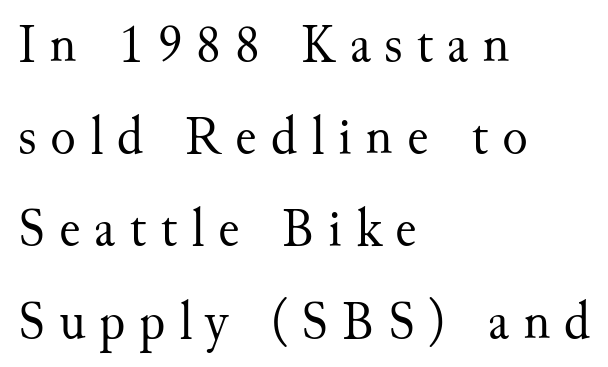
{"serif": "yes", "italic": "no", "bold": "no", "weight": "regular", "width": "normal", "stroke_contrast": "medium", "x_height": "small", "monospaced": "no", "underline": "no", "align": "left", "line_spacing_ratio": 1.74, "letter_spacing": "wide", "letter_spacing_em": 0.26, "glyph_px": 53}
